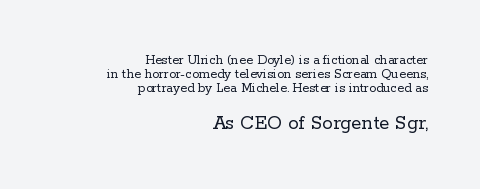
The image shows 21 px text type, upright; set right-aligned, tight line spacing (1.01x), normal letter spacing, not underlined; the second (bottom) block is 1.5x larger.
